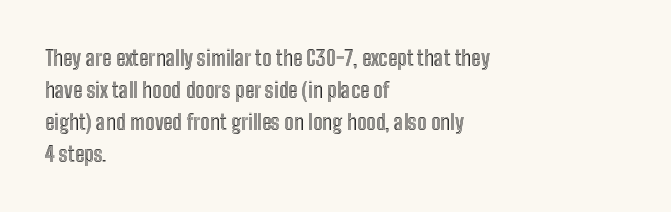
Spacing between characters is what you'd get straight out of the box. This sample is left-justified, so line endings fall wherever the words run out. Has an underline been added? It has not. Evenly set lines give the paragraph a standard silhouette. You can tell it's not italic because the verticals are truly vertical.
